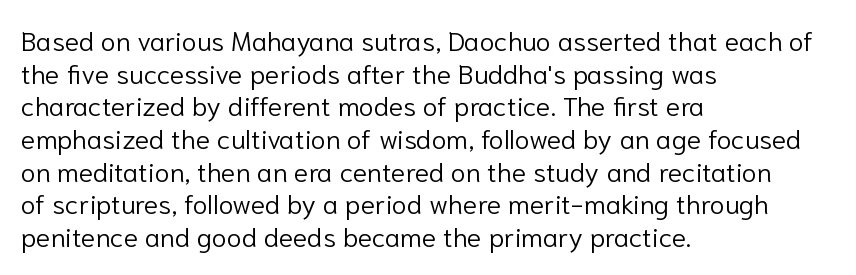
The image shows 27 px text type, upright; set left-aligned, line spacing 1.21x, normal letter spacing, not underlined.
